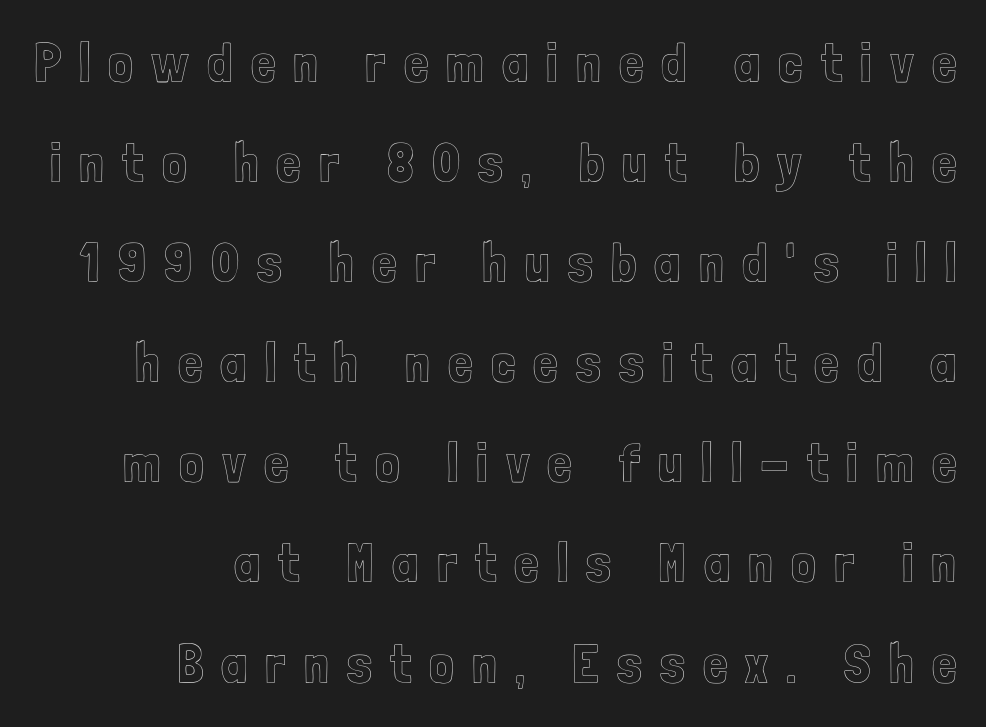
Q: Is the text italic (slanted)? A: No, it is upright.
Q: Is the text underlined? A: No.
Q: How is the paragraph aligned? A: Right-aligned.
Q: Is the spacing between letters normal or unusually wide? A: Unusually wide.
Q: Width (condensed, normal, or wide)? A: Condensed.
Q: x-height? A: Medium.
Q: Monospaced? A: No.
